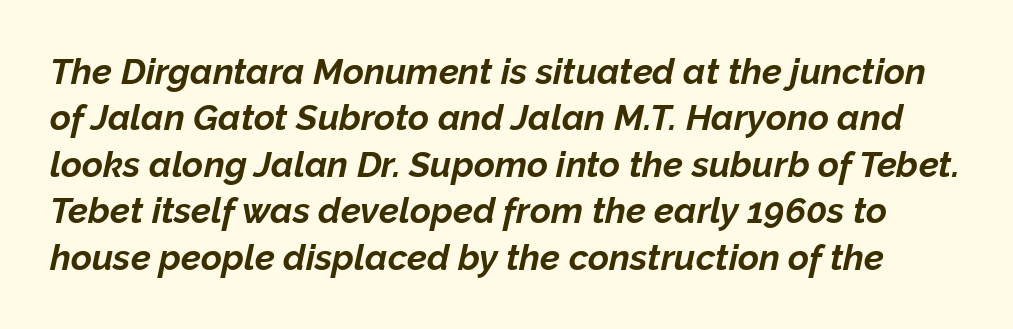
The image shows 36 px bold type, italic (leaning right); set normal line spacing (1.29x), normal letter spacing, not underlined; low stroke contrast and a medium x-height.
